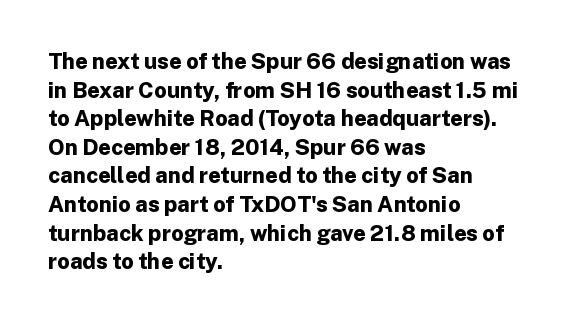
The image shows 22 px bold type, upright; set left-aligned, normal line spacing (1.3x), normal letter spacing, not underlined.
